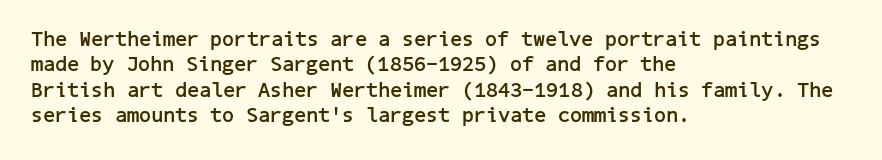
The image shows 21 px bold type, upright; set left-aligned, line spacing 1.21x, normal letter spacing, not underlined.
